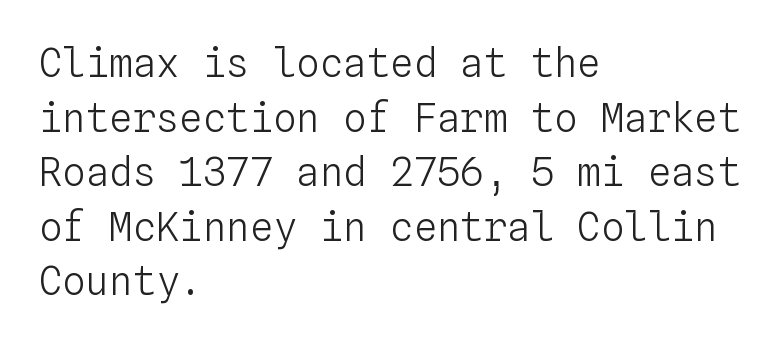
Reading down the column, the eye jumps a familiar distance to each next line. Unbolded letterforms with no extra heft. Is the block centered? No — it sits flush against the left margin. Every character here occupies the same horizontal width, giving the sample a typewriter-like rhythm. Tracking value appears to be zero — textbook default spacing. Words float on clear page, feet unadorned.
